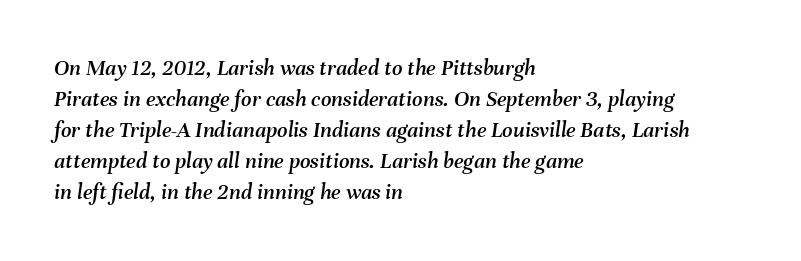
The image shows 23 px text type, italic (leaning right); set left-aligned, normal line spacing (1.35x), normal letter spacing, not underlined.
